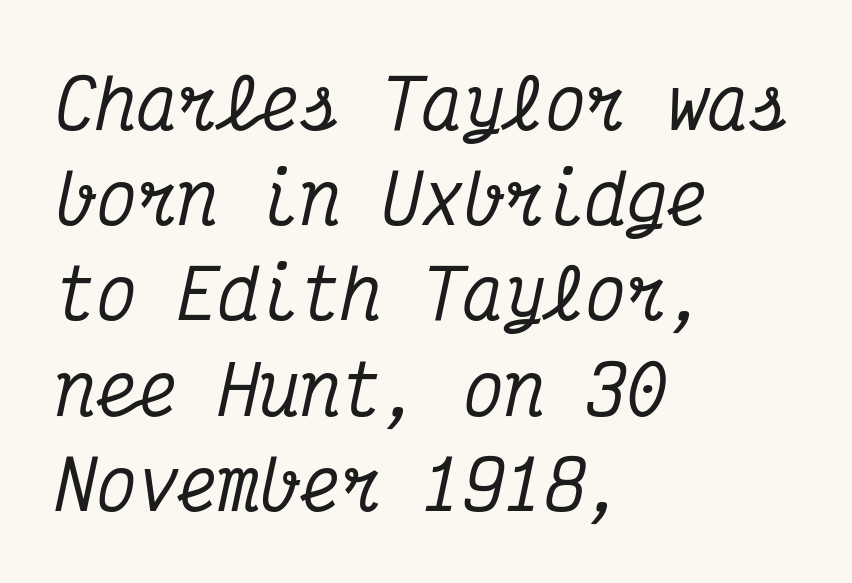
Is this a fixed-width face? Yes — each glyph sits in an identical cell. Teacher's note: observe the even left margin — that is flush-left alignment. Each new line begins a customary step beneath the previous one. Compared with ordinary roman type, these characters are visibly tilted. Examine the stroke ends and you'll spot serifs.
